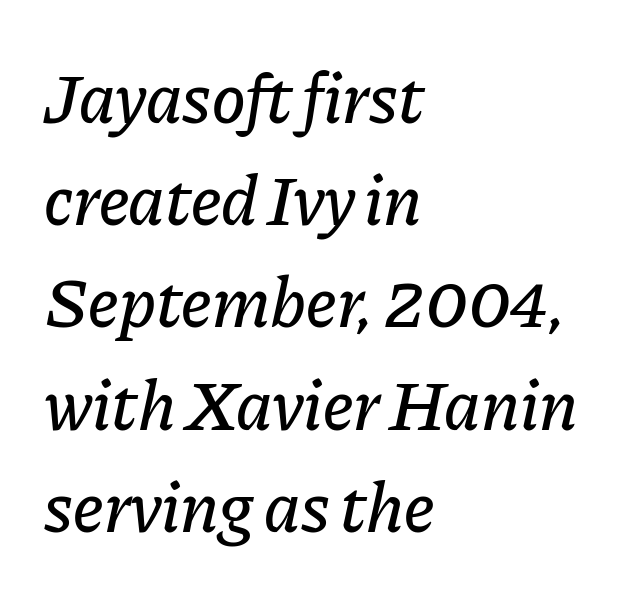
The image shows 71 px text type, italic (leaning right); set left-aligned, normal line spacing (1.44x), normal letter spacing, not underlined; low stroke contrast and a medium x-height.
